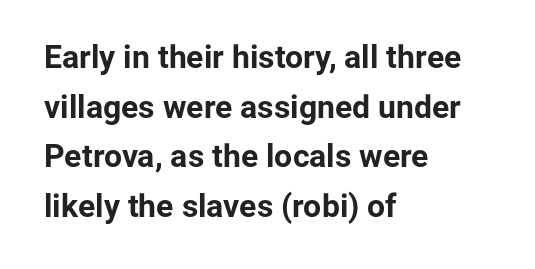
Q: Is the text bold? A: Yes.
Q: Is the text italic (slanted)? A: No, it is upright.
Q: Is the typeface a serif or a sans-serif typeface? A: Sans-serif.
Q: Is the text underlined? A: No.
Q: How is the paragraph aligned? A: Left-aligned.
Q: Is the spacing between letters normal or unusually wide? A: Normal.
Q: Is the spacing between lines tight, normal or loose? A: Normal.
Q: Width (condensed, normal, or wide)? A: Normal.
Q: Stroke contrast? A: Low.
Q: x-height? A: Medium.
Q: Monospaced? A: No.
